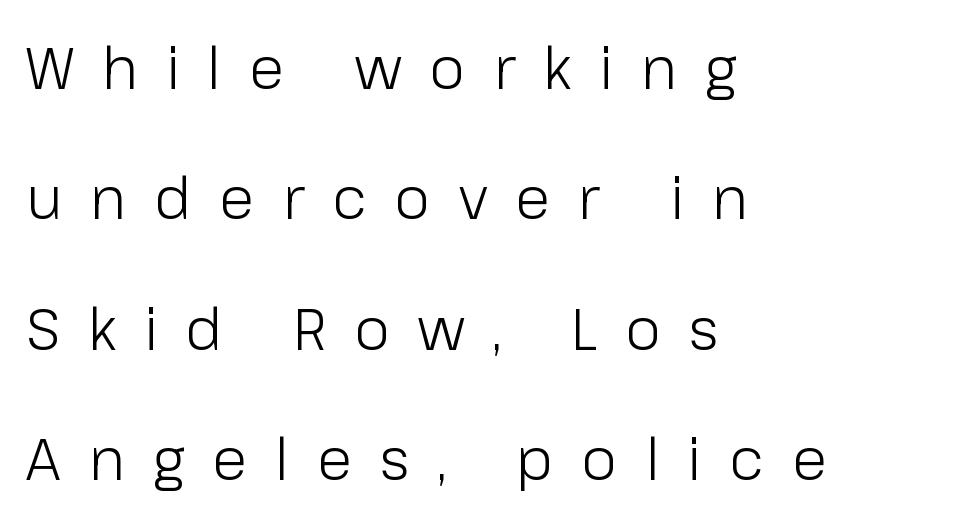
Q: Is the text bold? A: No.
Q: Is the text italic (slanted)? A: No, it is upright.
Q: Is the typeface a serif or a sans-serif typeface? A: Sans-serif.
Q: Is the text underlined? A: No.
Q: How is the paragraph aligned? A: Left-aligned.
Q: Is the spacing between letters normal or unusually wide? A: Unusually wide.
Q: Is the spacing between lines tight, normal or loose? A: Loose.
Q: Width (condensed, normal, or wide)? A: Normal.
Q: Stroke contrast? A: Low.
Q: x-height? A: Medium.
Q: Monospaced? A: No.
